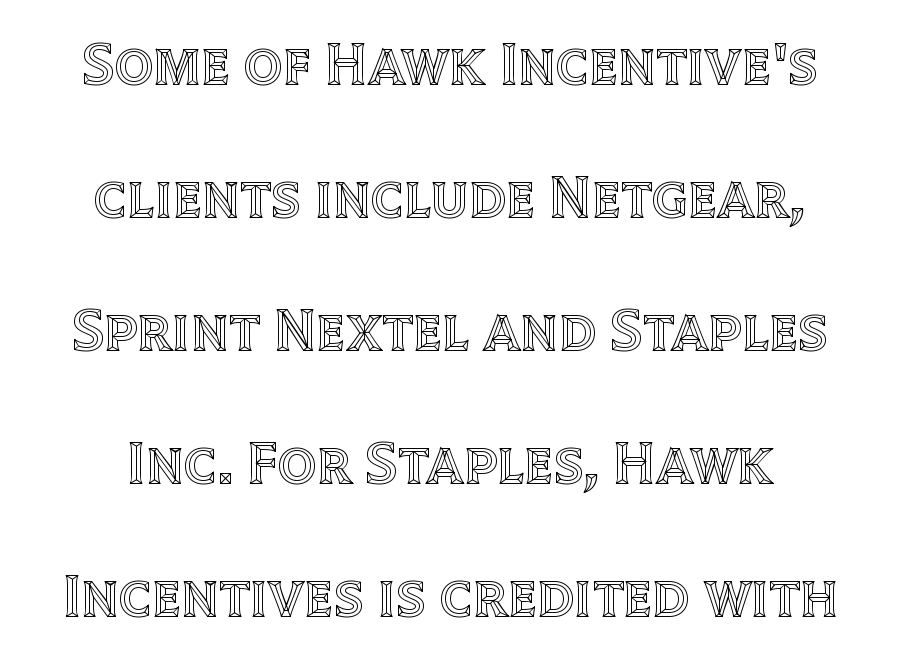
The image shows 61 px text type, upright; set centered, loose line spacing (2.18x), normal letter spacing, not underlined; a large x-height.
